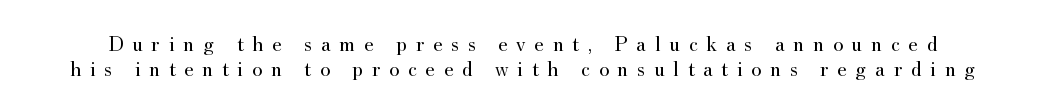
Q: Is the text bold? A: No.
Q: Is the text italic (slanted)? A: No, it is upright.
Q: Is the text underlined? A: No.
Q: Is the spacing between letters normal or unusually wide? A: Unusually wide.
Q: Is the spacing between lines tight, normal or loose? A: Tight.
